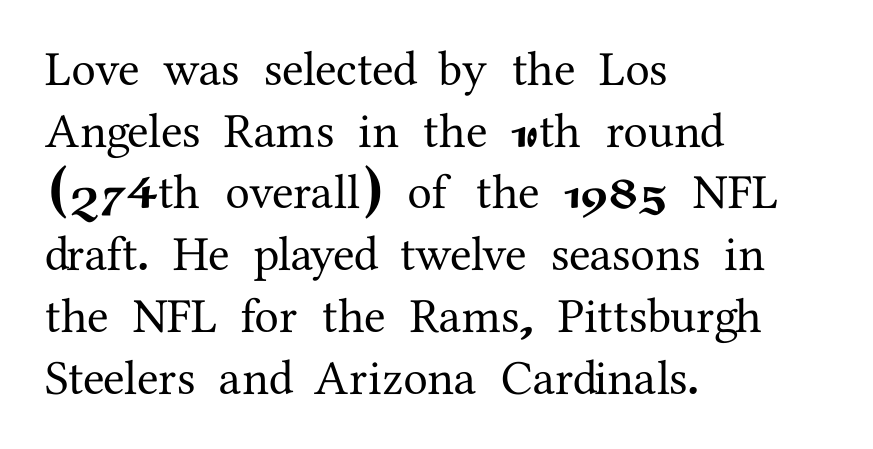
{"serif": "yes", "italic": "no", "width": "normal", "stroke_contrast": "medium", "x_height": "medium", "monospaced": "no", "underline": "no", "align": "left", "line_spacing": "normal", "line_spacing_ratio": 1.26, "letter_spacing": "normal", "letter_spacing_em": 0.0, "glyph_px": 49}
